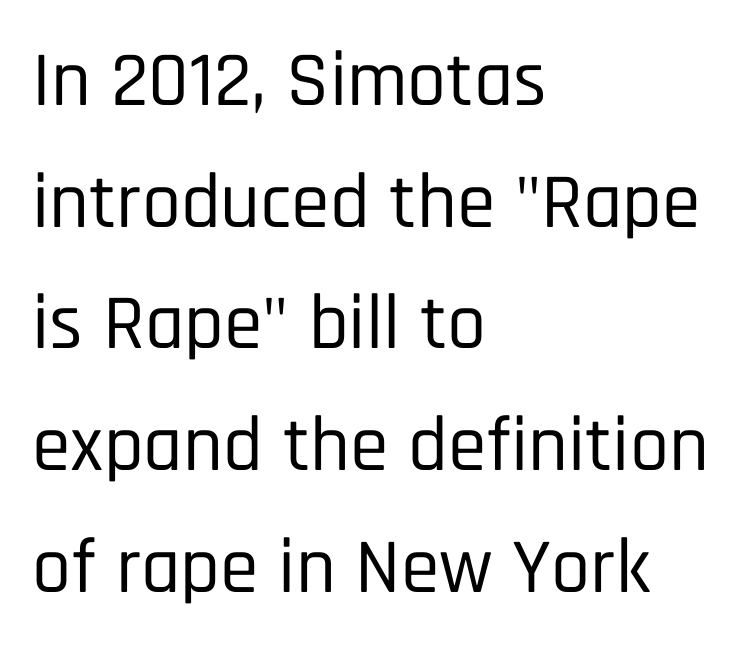
Q: Is the text italic (slanted)? A: No, it is upright.
Q: Is the typeface a serif or a sans-serif typeface? A: Sans-serif.
Q: Is the text underlined? A: No.
Q: How is the paragraph aligned? A: Left-aligned.
Q: Is the spacing between letters normal or unusually wide? A: Normal.
Q: Is the spacing between lines tight, normal or loose? A: Normal.
Q: Width (condensed, normal, or wide)? A: Condensed.
Q: Stroke contrast? A: Low.
Q: x-height? A: Large.
Q: Monospaced? A: No.
